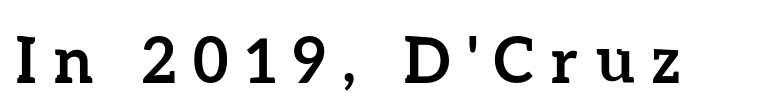
Quick note: not italic, upright. There is plenty of visible air inserted between adjacent glyphs. Spacing verdict: proportional, widths tailored to each character. Unmarked baselines from the first word to the last.
